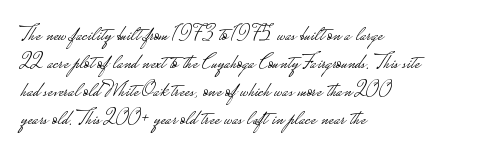
Visually the block forms a straight wall on the left and a jagged coastline on the right. Bold? No — there's no thickening of the strokes. Notice how descenders clear the ascenders below comfortably — that's standard leading. Each word holds together tightly as a unit, with standard inter-letter gaps.
